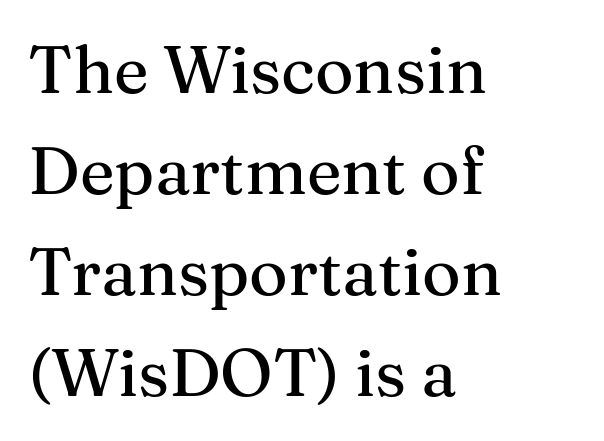
{"serif": "yes", "italic": "no", "width": "normal", "stroke_contrast": "medium", "x_height": "medium", "monospaced": "no", "underline": "no", "align": "left", "line_spacing": "normal", "line_spacing_ratio": 1.53, "letter_spacing": "normal", "letter_spacing_em": 0.0, "glyph_px": 66}
